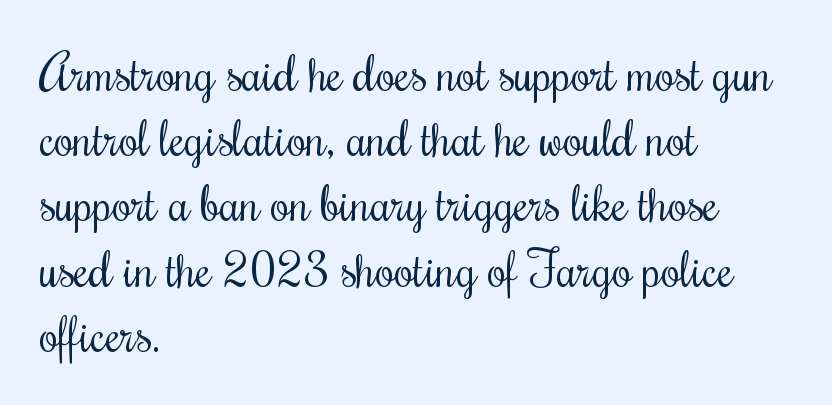
The image shows 49 px regular-weight, condensed serif type; set left-aligned, normal line spacing (1.33x), normal letter spacing, not underlined; medium stroke contrast and a small x-height.
